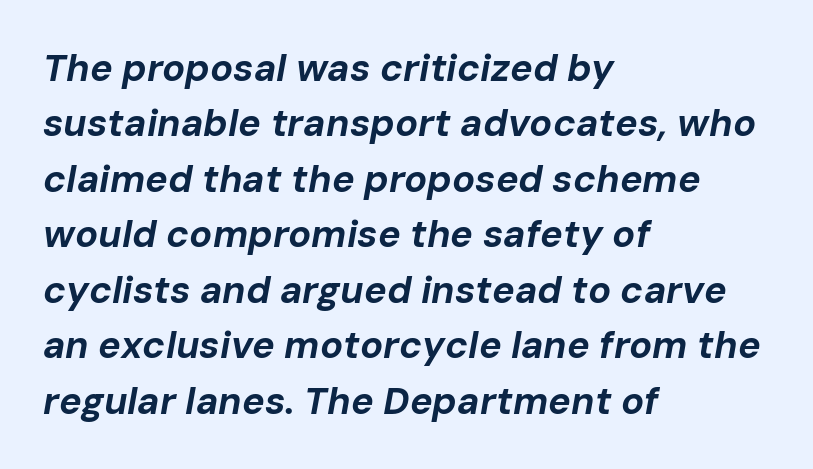
{"italic": "yes", "lean": "right", "slant_degrees": 10, "bold": "yes", "weight": "bold", "width": "normal", "stroke_contrast": "low", "x_height": "medium", "monospaced": "no", "underline": "no", "align": "left", "line_spacing": "normal", "line_spacing_ratio": 1.46, "letter_spacing": "normal", "letter_spacing_em": 0.0, "glyph_px": 38}
